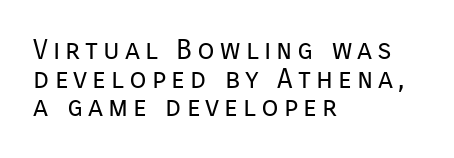
The space between consecutive lines is stingy. Designer's note — italics off, roman on. Ink coverage per letter is moderate at most. A bare baseline throughout the passage. This rendering uses left alignment, leaving the right contour irregular.
